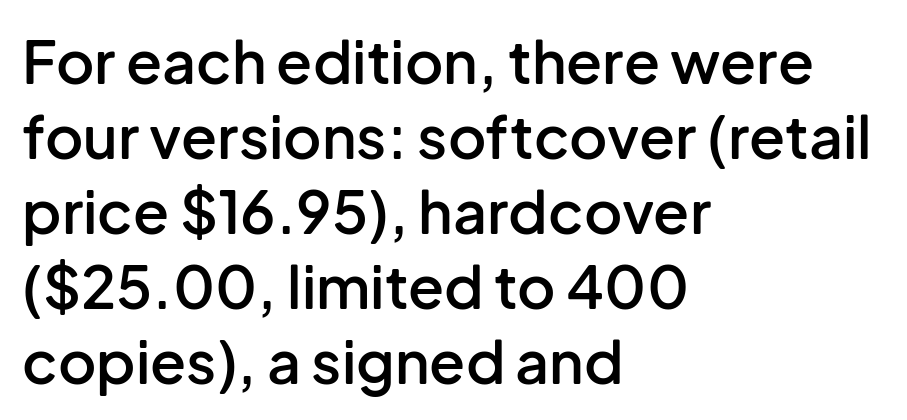
Q: Is the text bold? A: Semi-bold.
Q: Is the text italic (slanted)? A: No, it is upright.
Q: Is the typeface a serif or a sans-serif typeface? A: Sans-serif.
Q: Is the text underlined? A: No.
Q: How is the paragraph aligned? A: Left-aligned.
Q: Is the spacing between letters normal or unusually wide? A: Normal.
Q: Is the spacing between lines tight, normal or loose? A: Normal.
Q: Width (condensed, normal, or wide)? A: Normal.
Q: Stroke contrast? A: Low.
Q: x-height? A: Medium.
Q: Monospaced? A: No.
